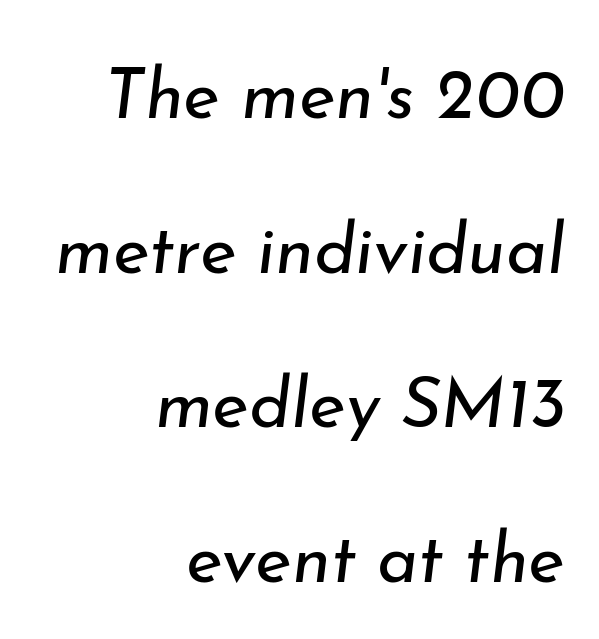
Looks like regular typesetting: each glyph gets only the width it needs. A bare baseline throughout the passage. This sample is right-justified, so line beginnings fall wherever the words allow. Yep, that's italic — everything's leaning. What's the leading like? Stretched, with rows far apart.
